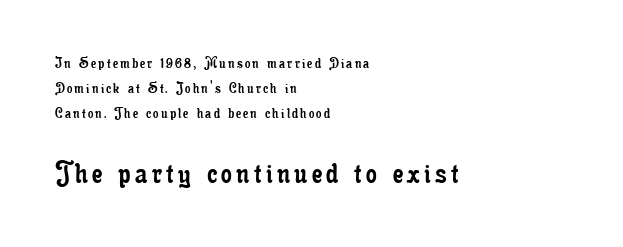
{"serif": "yes", "italic": "no", "bold": "no", "weight": "regular", "width": "condensed", "stroke_contrast": "low", "x_height": "small", "monospaced": "no", "underline": "no", "align": "left", "line_spacing": "normal", "line_spacing_ratio": 1.46, "larger_block": "second", "size_ratio": 2.0, "glyph_px": 34}
